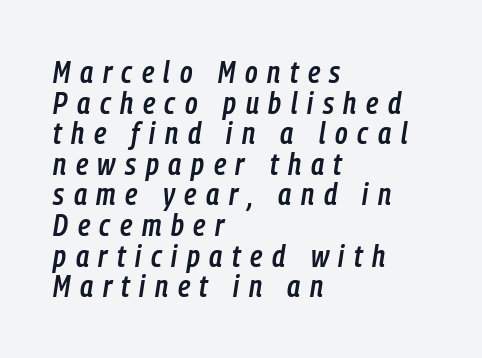
The image shows 30 px semibold, condensed type, italic (leaning right); set left-aligned, tight line spacing (1.02x), unusually wide letter spacing (+0.32 em), not underlined; low stroke contrast and a medium x-height.
